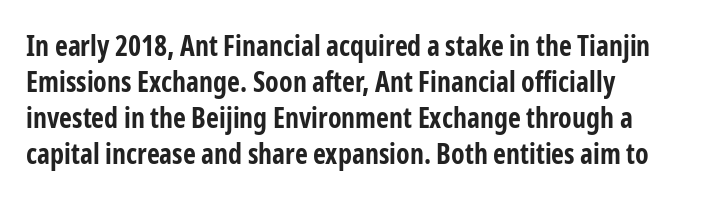
{"serif": "no", "italic": "no", "bold": "yes", "weight": "bold", "width": "condensed", "stroke_contrast": "low", "x_height": "medium", "monospaced": "no", "underline": "no", "align": "left", "line_spacing": "normal", "line_spacing_ratio": 1.28, "letter_spacing": "normal", "letter_spacing_em": 0.0, "glyph_px": 28}
